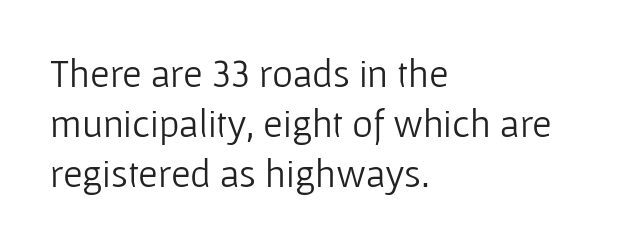
The image shows 40 px light sans-serif type, upright; set left-aligned, normal line spacing (1.25x), normal letter spacing, not underlined; low stroke contrast and a medium x-height.
